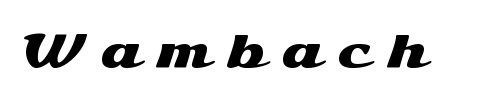
Q: Is the text italic (slanted)? A: Yes.
Q: Is the typeface a serif or a sans-serif typeface? A: Sans-serif.
Q: Is the text underlined? A: No.
Q: Is the spacing between letters normal or unusually wide? A: Unusually wide.
Q: Width (condensed, normal, or wide)? A: Wide.
Q: Stroke contrast? A: Medium.
Q: x-height? A: Medium.
Q: Monospaced? A: No.
